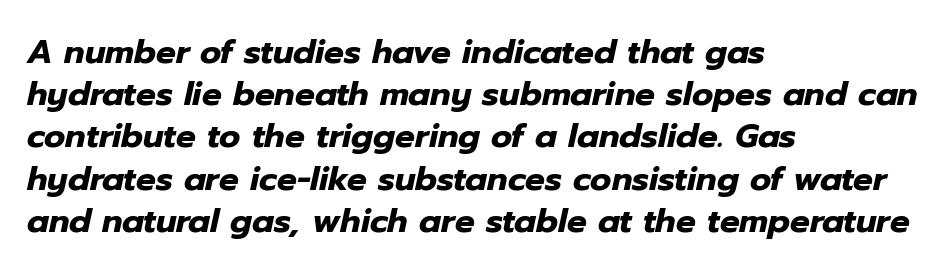
Q: Is the text bold? A: Yes.
Q: Is the text italic (slanted)? A: Yes, it leans right by about 12 degrees.
Q: Is the text underlined? A: No.
Q: How is the paragraph aligned? A: Left-aligned.
Q: Is the spacing between letters normal or unusually wide? A: Normal.
Q: Is the spacing between lines tight, normal or loose? A: Normal.
Q: Width (condensed, normal, or wide)? A: Normal.
Q: Stroke contrast? A: Low.
Q: x-height? A: Medium.
Q: Monospaced? A: No.
